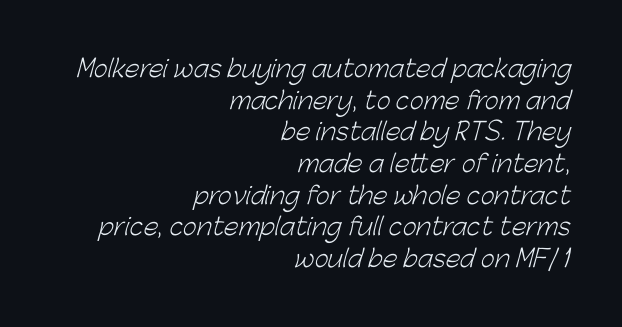
The image shows 24 px text type; set right-aligned, normal line spacing (1.32x), normal letter spacing, not underlined.
